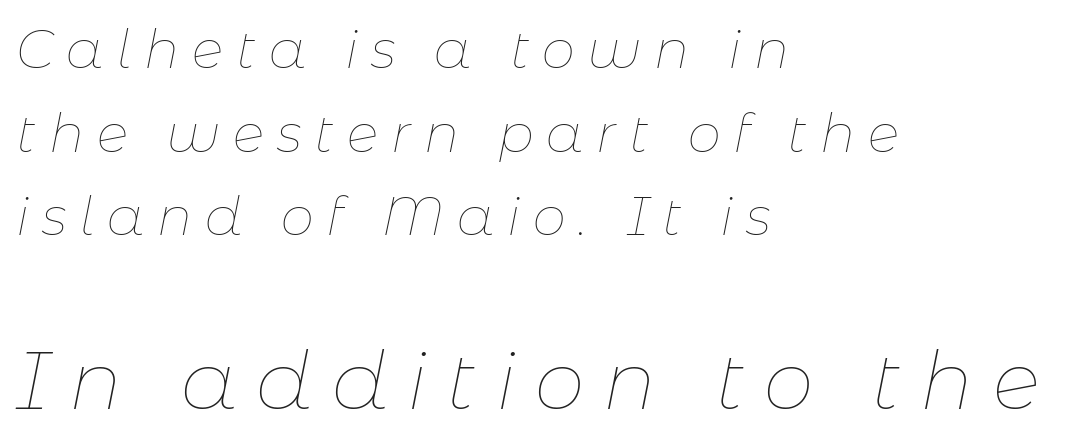
Q: Is the text bold? A: No.
Q: Is the text italic (slanted)? A: Yes, it leans right by about 11 degrees.
Q: Is the text underlined? A: No.
Q: How is the paragraph aligned? A: Left-aligned.
Q: Is the spacing between letters normal or unusually wide? A: Unusually wide.
Q: Is the spacing between lines tight, normal or loose? A: Normal.
Q: Which block of text is set in a larger size, the first (top) or the second (bottom)? A: The second (bottom) one.
Q: Width (condensed, normal, or wide)? A: Normal.
Q: Stroke contrast? A: Low.
Q: x-height? A: Medium.
Q: Monospaced? A: No.
